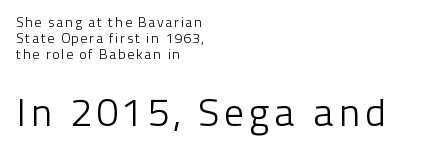
Interline gaps are noticeably narrow in this sample. This reads as an unemphasized weight, regular at the heaviest. Do the characters align in a grid? No, the font is proportional. The more generous point size was reserved for the lower chunk.
